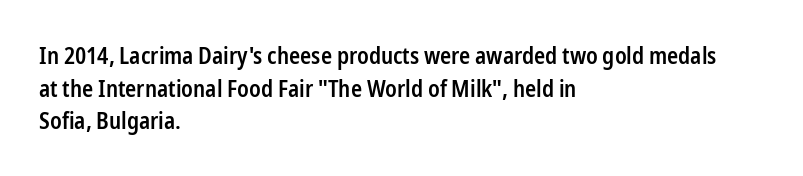
A classic flush-left, rag-right setting is used for this passage. Inter-character spacing is left at the font's built-in metrics. Notice how descenders clear the ascenders below comfortably — that's standard leading. Stroke thickness is moderately raised; the sample reads as semibold. Quick note: underline off.
